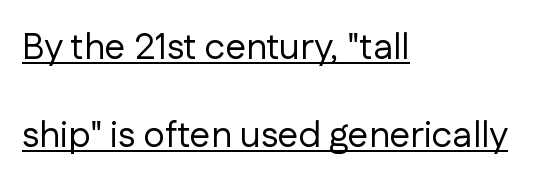
A great deal of white space separates one row of letters from the next. Short note: letters normally spaced. The ragged edge is on the right, which tells us the setting is flush left. Vertical stems look standard width or narrower in stroke. The words here are underlined. Varying glyph widths throughout — classic text-font behaviour.
